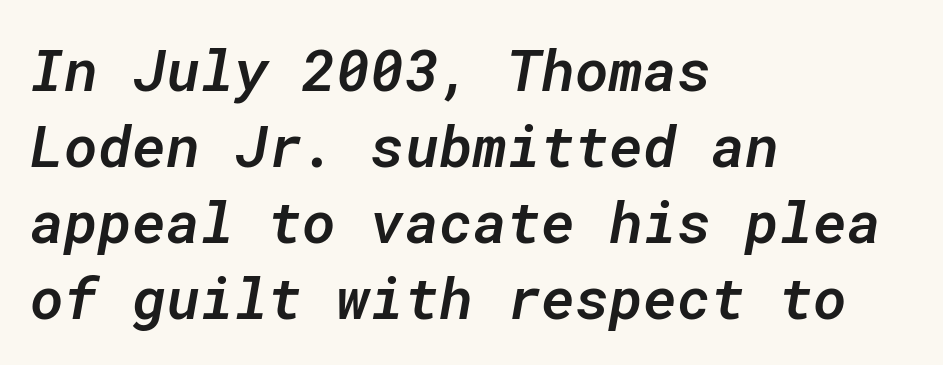
The image shows 58 px semibold type, italic (leaning right), monospaced; set left-aligned, normal line spacing (1.31x), normal letter spacing, not underlined; low stroke contrast and a medium x-height.
